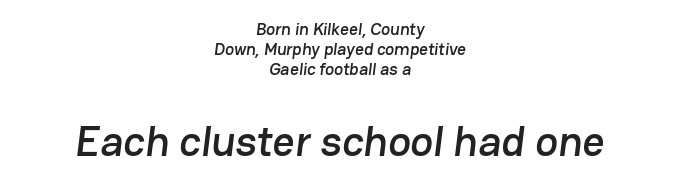
The image shows 43 px sans-serif type; set centered, line spacing 1.18x, normal letter spacing, not underlined; the second (bottom) block is 2.53x larger; low stroke contrast and a medium x-height.
